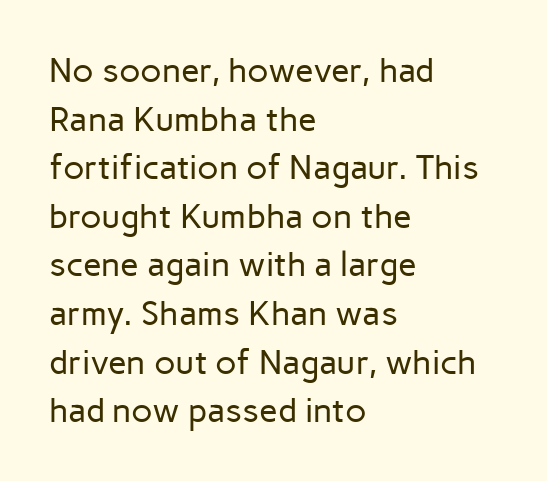
Q: Is the text bold? A: No.
Q: Is the text italic (slanted)? A: No, it is upright.
Q: Is the typeface a serif or a sans-serif typeface? A: Sans-serif.
Q: Is the text underlined? A: No.
Q: How is the paragraph aligned? A: Left-aligned.
Q: Is the spacing between letters normal or unusually wide? A: Normal.
Q: Is the spacing between lines tight, normal or loose? A: Normal.
Q: Width (condensed, normal, or wide)? A: Normal.
Q: Stroke contrast? A: Low.
Q: x-height? A: Medium.
Q: Monospaced? A: No.
